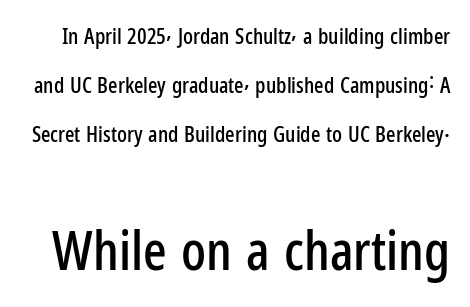
Q: Is the text italic (slanted)? A: No, it is upright.
Q: Is the typeface a serif or a sans-serif typeface? A: Sans-serif.
Q: Is the text underlined? A: No.
Q: Is the spacing between letters normal or unusually wide? A: Normal.
Q: Is the spacing between lines tight, normal or loose? A: Loose.
Q: Which block of text is set in a larger size, the first (top) or the second (bottom)? A: The second (bottom) one.
Q: Width (condensed, normal, or wide)? A: Condensed.
Q: Stroke contrast? A: Low.
Q: x-height? A: Medium.
Q: Monospaced? A: No.
